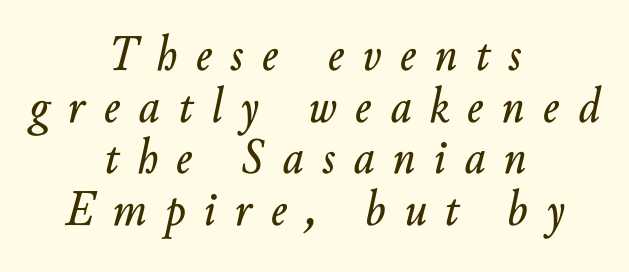
Q: Is the text italic (slanted)? A: Yes, it leans right by about 10 degrees.
Q: Is the text underlined? A: No.
Q: How is the paragraph aligned? A: Centered.
Q: Is the spacing between letters normal or unusually wide? A: Unusually wide.
Q: Is the spacing between lines tight, normal or loose? A: Tight.
Q: Width (condensed, normal, or wide)? A: Normal.
Q: Stroke contrast? A: Low.
Q: x-height? A: Small.
Q: Monospaced? A: No.
